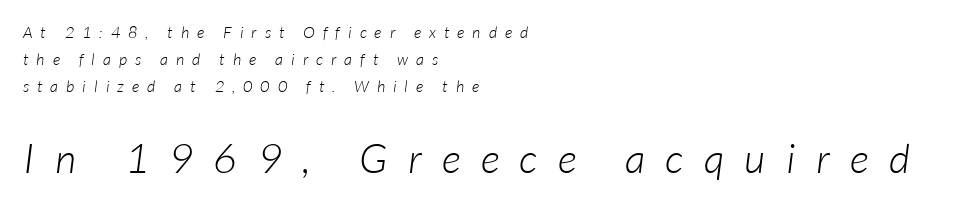
The image shows 41 px light sans-serif type; set left-aligned, normal line spacing (1.68x), unusually wide letter spacing (+0.5 em), not underlined; the second (bottom) block is 2.56x larger; low stroke contrast and a medium x-height.
